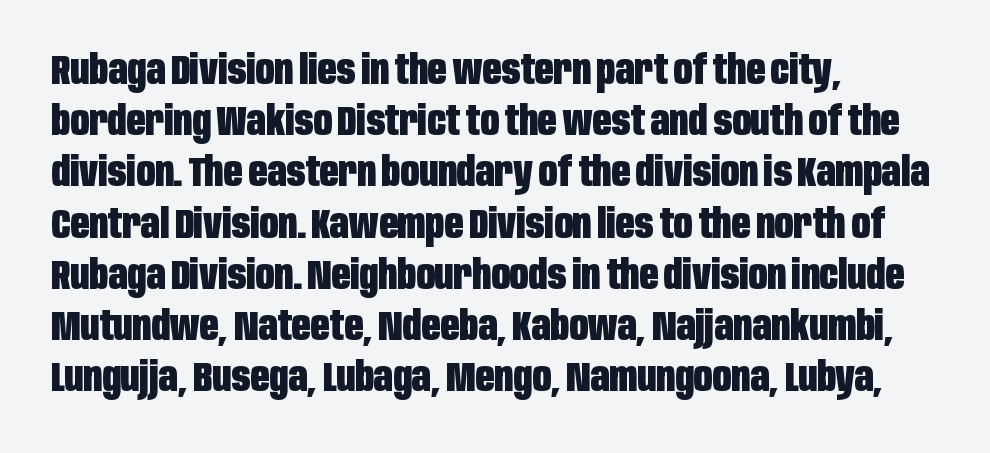
Typographically, this falls in the sans-serif category. The face used here is proportionally spaced, like ordinary book or web type. Every letter is thick-stroked: bold, no question. These lines are set flush left with a ragged right edge. Check the space under the baseline: it is left empty.
